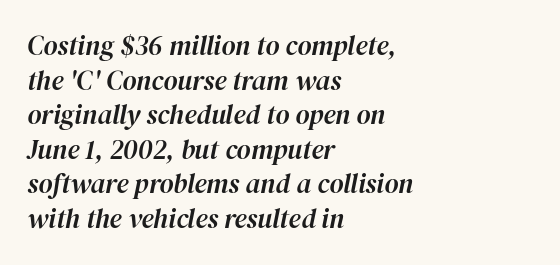
The image shows 27 px text type, italic (leaning right); set left-aligned, normal line spacing (1.28x), normal letter spacing, not underlined.
